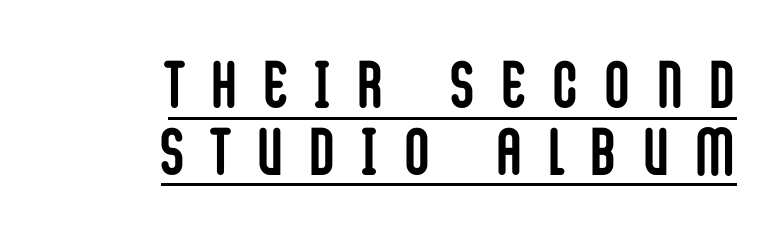
Q: Is the text bold? A: Yes.
Q: Is the text italic (slanted)? A: No, it is upright.
Q: Is the typeface a serif or a sans-serif typeface? A: Sans-serif.
Q: Is the text underlined? A: Yes.
Q: How is the paragraph aligned? A: Right-aligned.
Q: Is the spacing between letters normal or unusually wide? A: Unusually wide.
Q: Is the spacing between lines tight, normal or loose? A: Tight.
Q: Width (condensed, normal, or wide)? A: Condensed.
Q: Stroke contrast? A: Low.
Q: x-height? A: Large.
Q: Monospaced? A: No.
